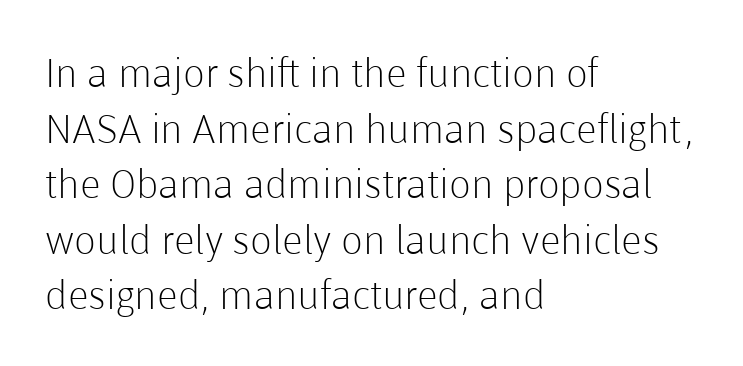
The image shows 40 px light sans-serif type, upright; set left-aligned, normal line spacing (1.39x), normal letter spacing, not underlined; low stroke contrast and a medium x-height.
